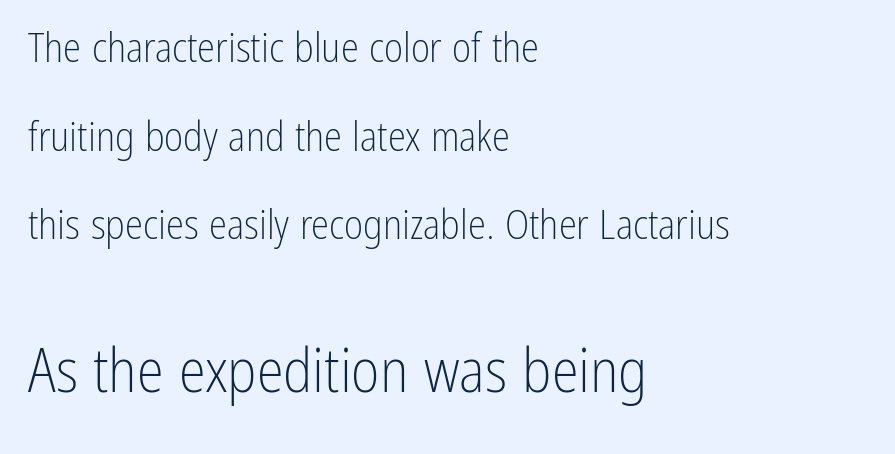
{"serif": "no", "italic": "no", "bold": "no", "weight": "light", "width": "condensed", "stroke_contrast": "low", "x_height": "medium", "monospaced": "no", "underline": "no", "align": "left", "line_spacing": "loose", "line_spacing_ratio": 2.16, "letter_spacing": "normal", "letter_spacing_em": 0.0, "larger_block": "second", "size_ratio": 1.49, "glyph_px": 61}
